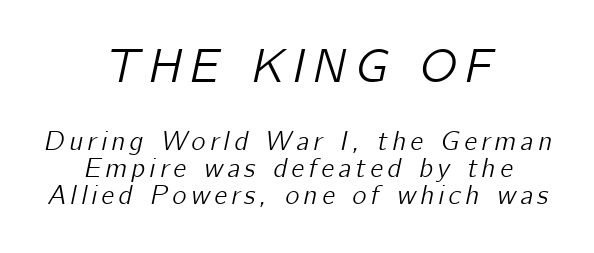
{"italic": "yes", "lean": "right", "slant_degrees": 12, "width": "normal", "stroke_contrast": "low", "x_height": "medium", "monospaced": "no", "underline": "no", "align": "center", "line_spacing": "tight", "line_spacing_ratio": 1.01, "larger_block": "first", "size_ratio": 1.78, "glyph_px": 48}
